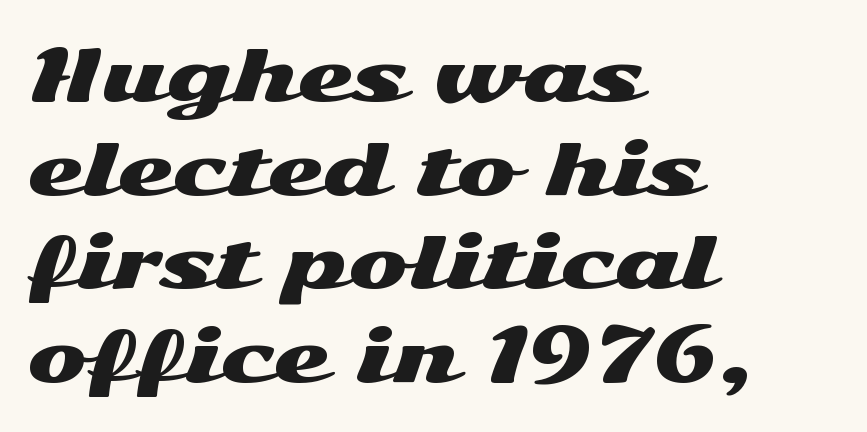
The image shows 72 px wide sans-serif type; set left-aligned, normal line spacing (1.3x), normal letter spacing, not underlined; medium stroke contrast and a medium x-height.
